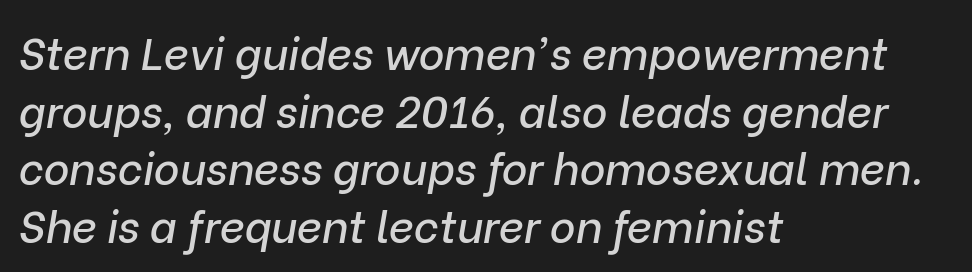
{"italic": "yes", "lean": "right", "slant_degrees": 9, "width": "normal", "stroke_contrast": "low", "x_height": "medium", "monospaced": "no", "underline": "no", "align": "left", "line_spacing": "normal", "line_spacing_ratio": 1.31, "letter_spacing": "normal", "letter_spacing_em": 0.0, "glyph_px": 44}
